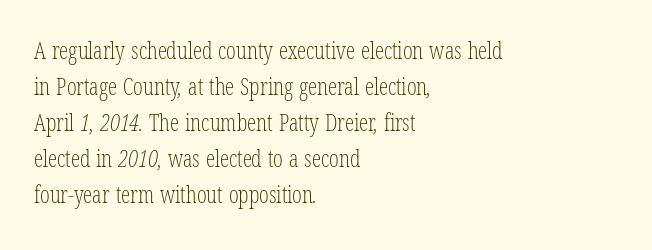
The image shows 23 px text type; set left-aligned, normal line spacing (1.57x), normal letter spacing, not underlined.
